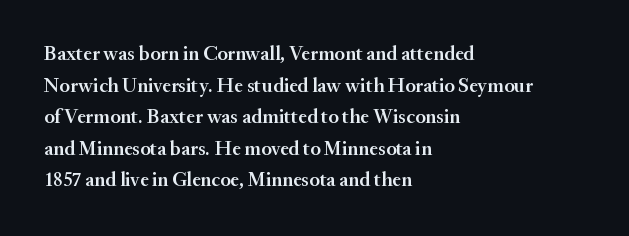
The image shows 20 px text type, upright; set left-aligned, normal line spacing (1.58x), normal letter spacing, not underlined.
